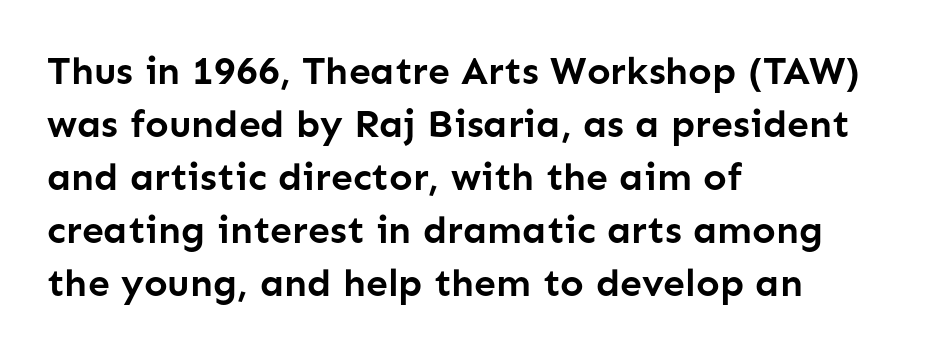
{"serif": "no", "italic": "no", "bold": "yes", "weight": "semibold", "width": "normal", "stroke_contrast": "low", "x_height": "medium", "monospaced": "no", "underline": "no", "align": "left", "line_spacing": "normal", "line_spacing_ratio": 1.36, "letter_spacing": "normal", "letter_spacing_em": 0.0, "glyph_px": 39}
